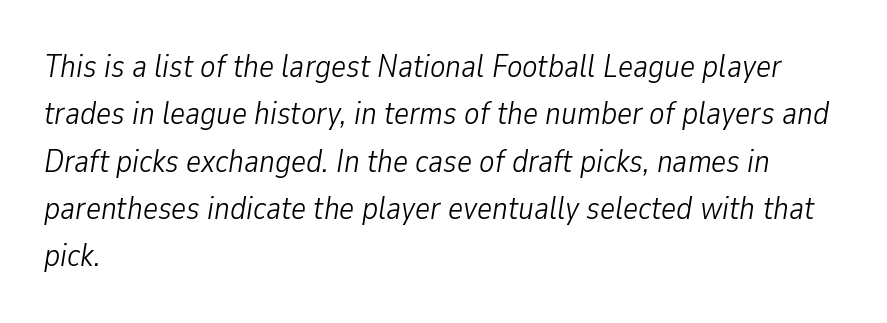
The image shows 32 px light, condensed type, italic (leaning right); set left-aligned, normal line spacing (1.48x), normal letter spacing, not underlined; low stroke contrast and a medium x-height.
